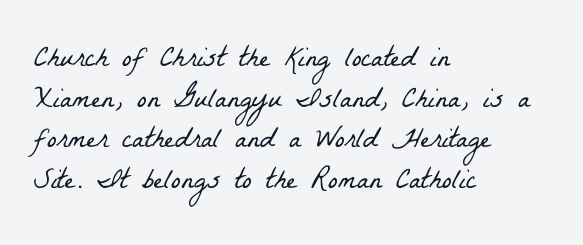
The image shows 29 px light, condensed serif type; set left-aligned, normal line spacing (1.4x), normal letter spacing, not underlined; low stroke contrast and a medium x-height.
